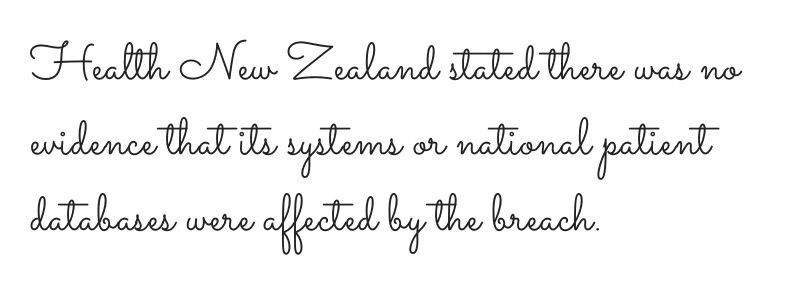
The image shows 52 px light, wide type; set left-aligned, normal line spacing (1.45x), normal letter spacing, not underlined; low stroke contrast and a small x-height.
